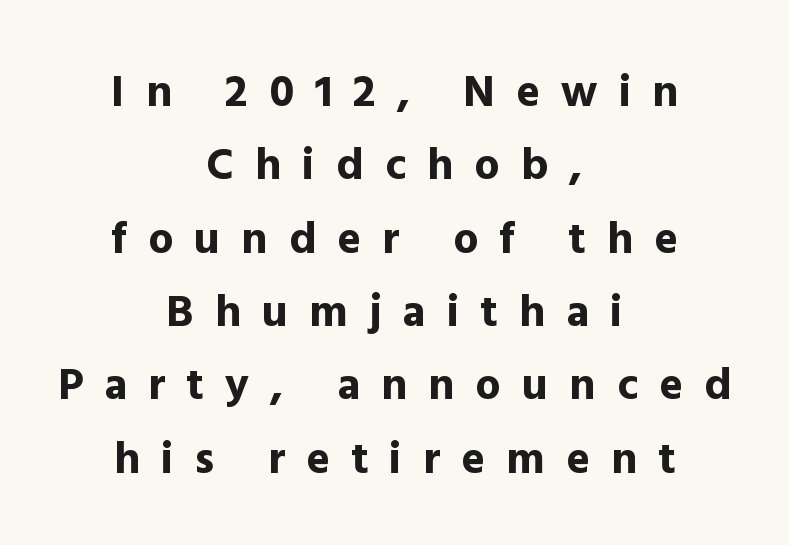
There is plenty of visible air inserted between adjacent glyphs. Posture: straight, roman, zero tilt. The lines are quadded center. The vertical gap from one line to the next is medium. These words are printed bold, with thick strokes throughout.
